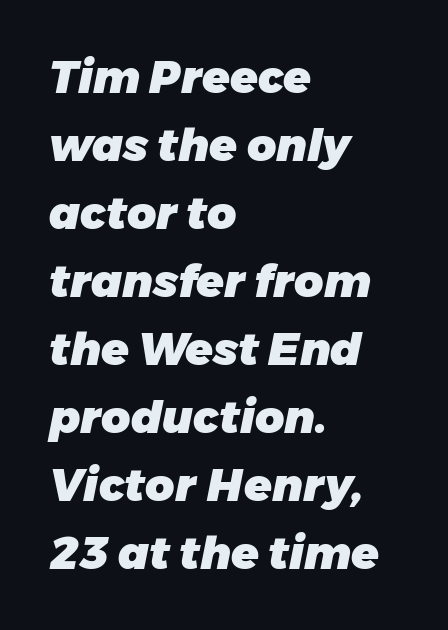
{"italic": "yes", "lean": "right", "slant_degrees": 11, "bold": "yes", "weight": "heavy", "width": "normal", "stroke_contrast": "low", "x_height": "medium", "monospaced": "no", "underline": "no", "align": "left", "line_spacing": "normal", "line_spacing_ratio": 1.51, "letter_spacing": "normal", "letter_spacing_em": 0.0, "glyph_px": 45}
